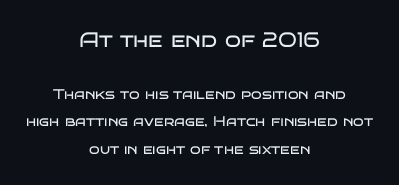
{"italic": "no", "bold": "no", "underline": "no", "align": "center", "line_spacing": "loose", "line_spacing_ratio": 1.99, "letter_spacing": "normal", "letter_spacing_em": 0.0, "larger_block": "first", "size_ratio": 1.5, "glyph_px": 21}
